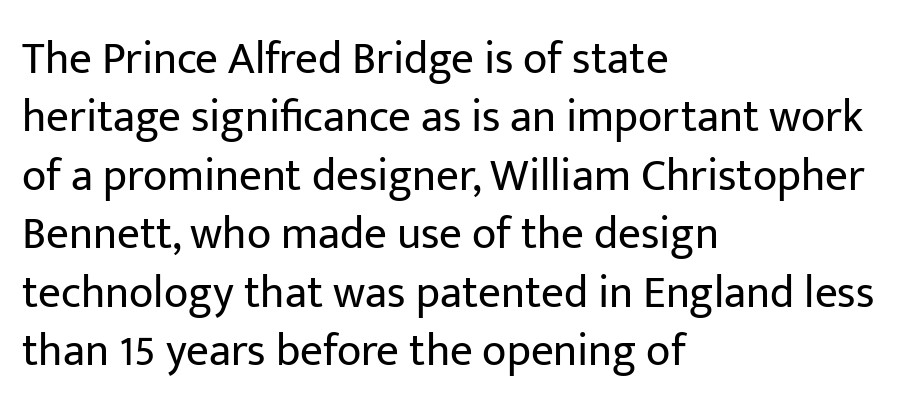
Quick note: interline space is typical. Each letter's strokes conclude bluntly, with no projecting serifs. Every character sits straight up, as roman type does. Where is the straight margin? On the left. Bold? No — there's no thickening of the strokes.
